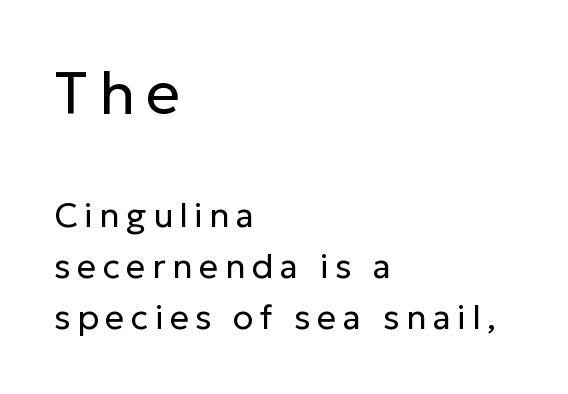
The image shows 60 px regular-weight sans-serif type, upright; set left-aligned, normal line spacing (1.51x), not underlined; the first (top) block is 1.76x larger; low stroke contrast and a medium x-height.
